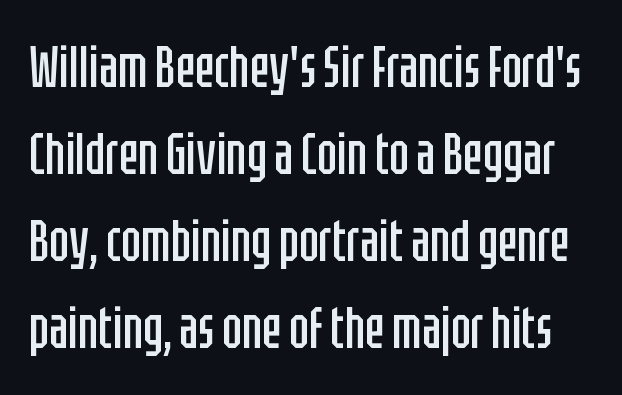
The image shows 58 px regular-weight, condensed sans-serif type, upright; set normal line spacing (1.5x), normal letter spacing, not underlined; low stroke contrast and a large x-height.
